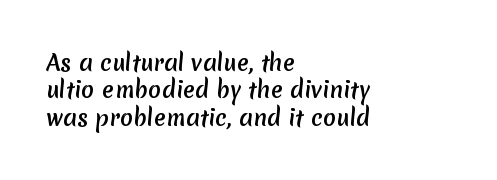
{"underline": "no", "align": "left", "line_spacing_ratio": 1.24, "letter_spacing": "normal", "letter_spacing_em": 0.0, "glyph_px": 22}
